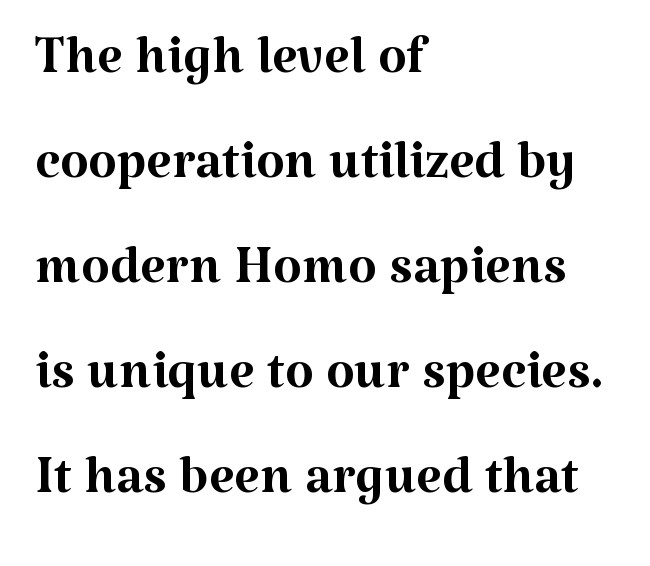
The image shows 74 px regular-weight serif type, upright; set left-aligned, normal line spacing (1.42x), normal letter spacing, not underlined; medium stroke contrast and a medium x-height.
